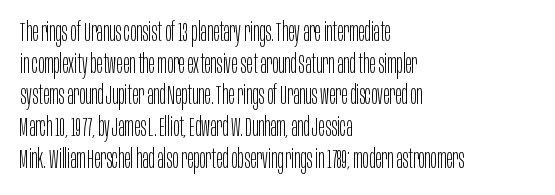
Q: Is the text bold? A: No.
Q: Is the text italic (slanted)? A: No, it is upright.
Q: Is the text underlined? A: No.
Q: How is the paragraph aligned? A: Left-aligned.
Q: Is the spacing between letters normal or unusually wide? A: Normal.
